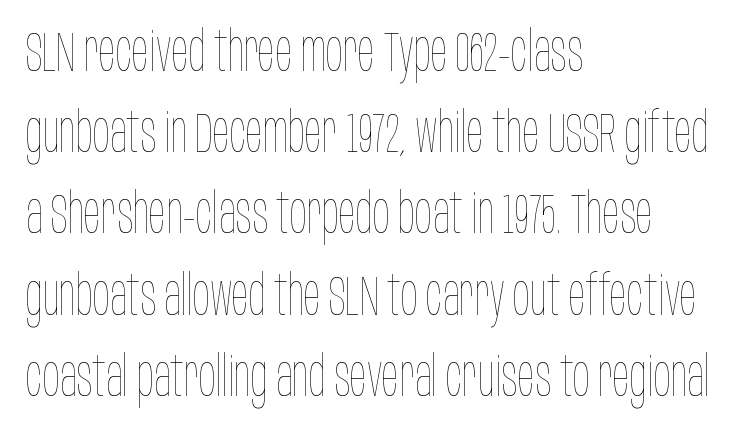
The image shows 56 px thin, condensed type, upright; set left-aligned, normal line spacing (1.45x), normal letter spacing, not underlined; low stroke contrast and a large x-height.
